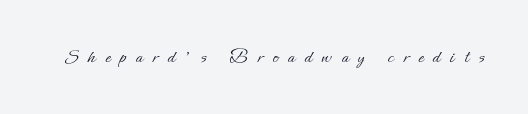
Unmarked baselines from the first word to the last. Observe the wide spacing: letters keep a clear distance from each other. This reads as an unemphasized weight, regular at the heaviest.
